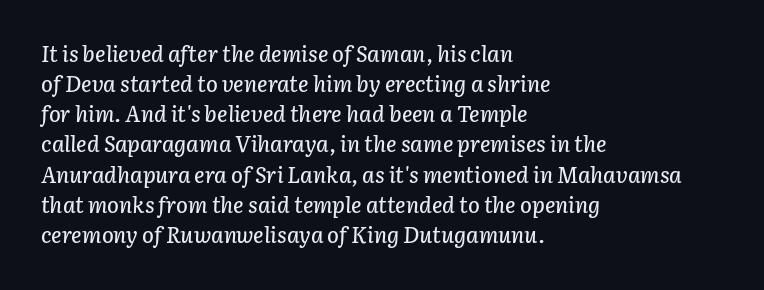
{"italic": "yes", "lean": "right", "slant_degrees": 3, "underline": "no", "align": "left", "line_spacing": "normal", "line_spacing_ratio": 1.37, "letter_spacing": "normal", "letter_spacing_em": 0.0, "glyph_px": 22}
